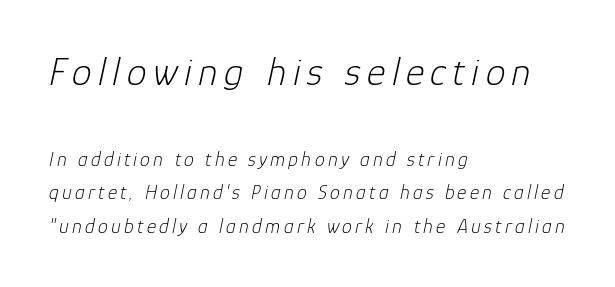
The image shows 40 px light type, italic (leaning right); set left-aligned, normal line spacing (1.67x), not underlined; the first (top) block is 2.0x larger; low stroke contrast and a medium x-height.
